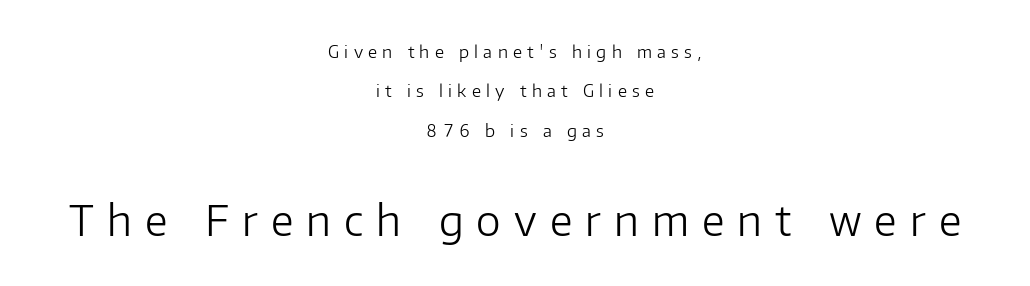
Q: Is the text bold? A: No.
Q: Is the text italic (slanted)? A: No, it is upright.
Q: Is the typeface a serif or a sans-serif typeface? A: Sans-serif.
Q: Is the text underlined? A: No.
Q: How is the paragraph aligned? A: Centered.
Q: Is the spacing between letters normal or unusually wide? A: Unusually wide.
Q: Is the spacing between lines tight, normal or loose? A: Loose.
Q: Which block of text is set in a larger size, the first (top) or the second (bottom)? A: The second (bottom) one.
Q: Width (condensed, normal, or wide)? A: Normal.
Q: Stroke contrast? A: Low.
Q: x-height? A: Medium.
Q: Monospaced? A: No.
